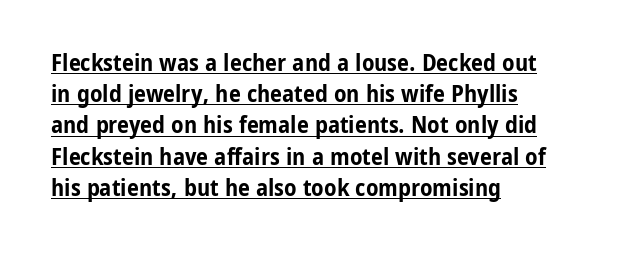
Posture: vertical. Notice how descenders clear the ascenders below comfortably — that's standard leading. Where is the straight margin? On the left. The face used here has the dense, thick strokes of a bold.
